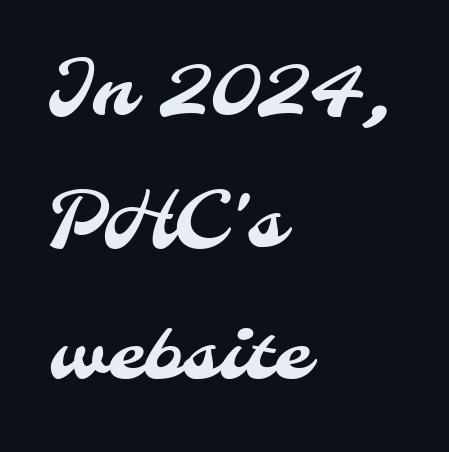
The image shows 75 px sans-serif type; set left-aligned, line spacing 1.76x, normal letter spacing, not underlined; medium stroke contrast and a small x-height.
